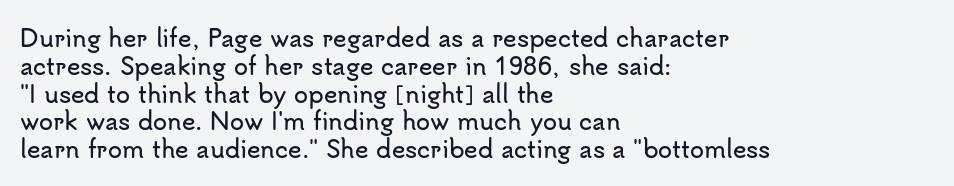
{"italic": "no", "underline": "no", "align": "left", "line_spacing_ratio": 1.21, "letter_spacing": "normal", "letter_spacing_em": 0.0, "glyph_px": 23}
